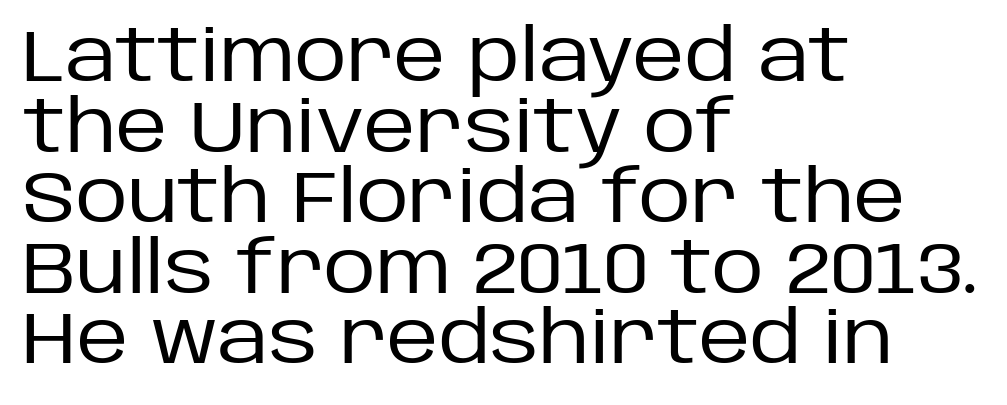
{"serif": "no", "italic": "no", "bold": "no", "weight": "regular", "width": "normal", "stroke_contrast": "low", "x_height": "large", "monospaced": "no", "underline": "no", "align": "left", "line_spacing": "tight", "line_spacing_ratio": 0.98, "letter_spacing": "normal", "letter_spacing_em": 0.0, "glyph_px": 72}
